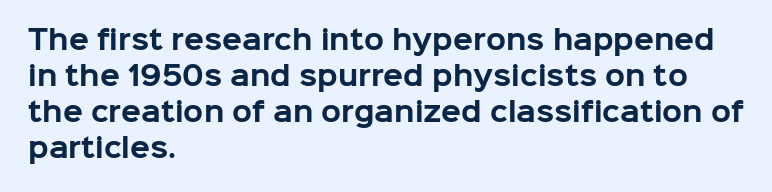
Q: Is the text bold? A: Yes.
Q: Is the text italic (slanted)? A: No, it is upright.
Q: Is the text underlined? A: No.
Q: How is the paragraph aligned? A: Left-aligned.
Q: Is the spacing between letters normal or unusually wide? A: Normal.
Q: Is the spacing between lines tight, normal or loose? A: Normal.
